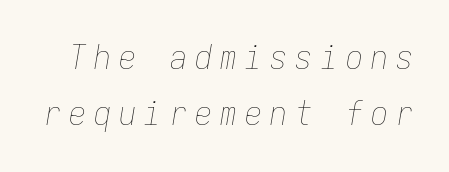
The image shows 34 px thin, condensed type, italic (leaning right), monospaced; set normal line spacing (1.65x), unusually wide letter spacing (+0.24 em), not underlined; low stroke contrast and a medium x-height.
